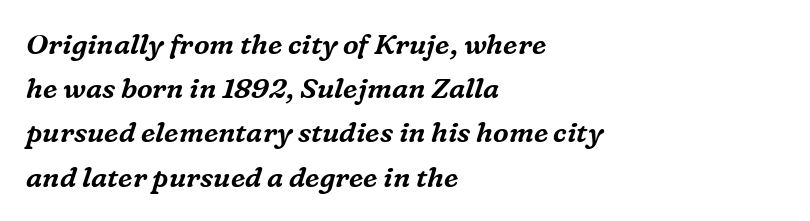
Q: Is the text italic (slanted)? A: Yes, it leans right by about 16 degrees.
Q: Is the typeface a serif or a sans-serif typeface? A: Serif.
Q: Is the text underlined? A: No.
Q: How is the paragraph aligned? A: Left-aligned.
Q: Is the spacing between letters normal or unusually wide? A: Normal.
Q: Is the spacing between lines tight, normal or loose? A: Normal.
Q: Width (condensed, normal, or wide)? A: Normal.
Q: Stroke contrast? A: Medium.
Q: x-height? A: Medium.
Q: Monospaced? A: No.
